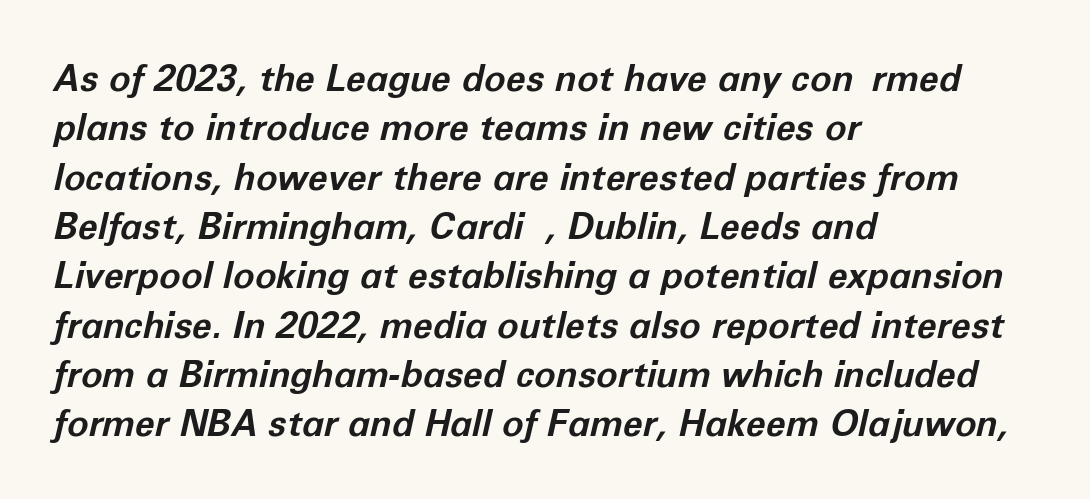
The image shows 36 px bold type, italic (leaning right); set left-aligned, normal line spacing (1.37x), normal letter spacing, not underlined; low stroke contrast and a medium x-height.
